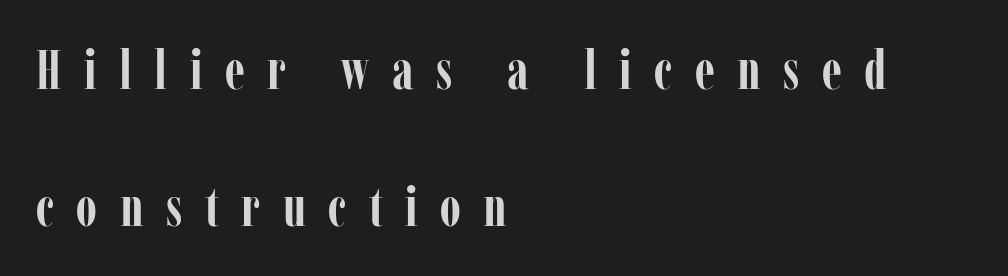
{"serif": "yes", "italic": "no", "bold": "yes", "weight": "semibold", "width": "condensed", "stroke_contrast": "low", "x_height": "medium", "monospaced": "no", "underline": "no", "align": "left", "line_spacing": "loose", "line_spacing_ratio": 2.49, "letter_spacing": "wide", "letter_spacing_em": 0.41, "glyph_px": 55}
